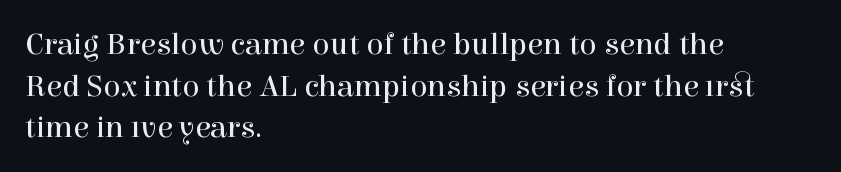
The image shows 32 px regular-weight serif type, upright; set left-aligned, normal line spacing (1.3x), normal letter spacing, not underlined; a medium x-height.
